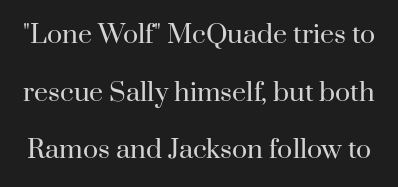
The image shows 25 px text type, upright; set loose line spacing (2.31x), normal letter spacing, not underlined.
